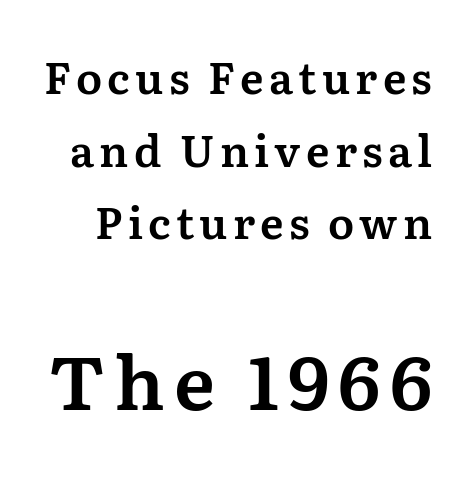
A typesetter would call this leading conventional body-copy spacing. In terms of posture, this sample is upright. Bigger letters appear in the bottom chunk; the top chunk is reduced. I'd call this a serif setting — the letters wear small feet.
